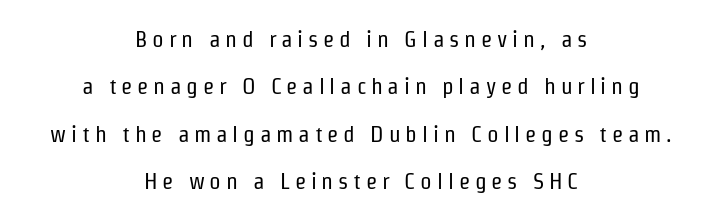
{"italic": "no", "bold": "no", "underline": "no", "align": "center", "line_spacing": "loose", "line_spacing_ratio": 2.06, "letter_spacing": "wide", "letter_spacing_em": 0.21, "glyph_px": 23}
